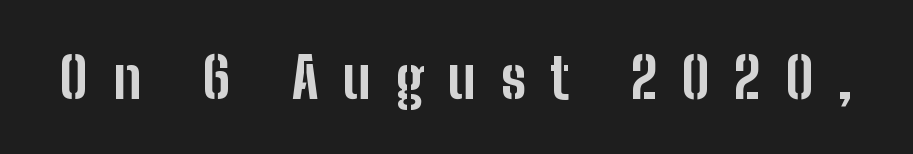
In terms of letterform style, serifs are entirely absent. What stands out about the letter spacing? Its width — letters are far apart. The rendering uses natural spacing where letterforms have individual widths. A roman cut, with each character standing at attention. The glyphs are unaccompanied by any horizontal stroke below them.
